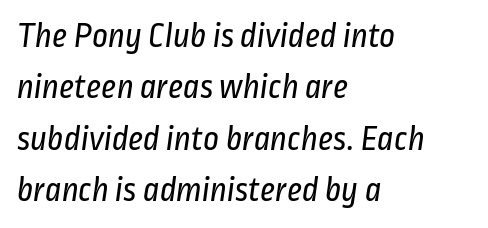
Q: Is the text bold? A: No.
Q: Is the typeface a serif or a sans-serif typeface? A: Sans-serif.
Q: Is the text underlined? A: No.
Q: How is the paragraph aligned? A: Left-aligned.
Q: Is the spacing between letters normal or unusually wide? A: Normal.
Q: Is the spacing between lines tight, normal or loose? A: Normal.
Q: Width (condensed, normal, or wide)? A: Condensed.
Q: Stroke contrast? A: Low.
Q: x-height? A: Medium.
Q: Monospaced? A: No.
